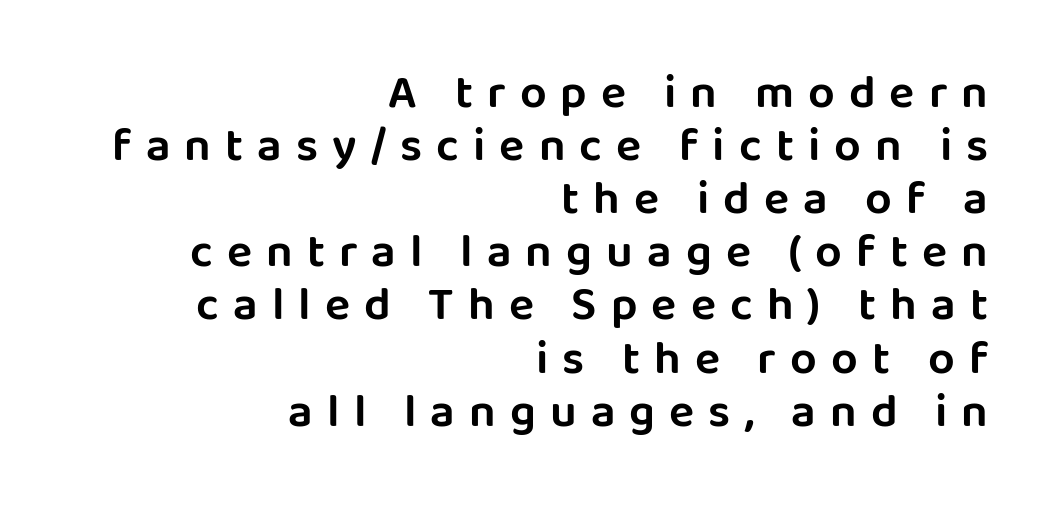
Q: Is the text italic (slanted)? A: No, it is upright.
Q: Is the typeface a serif or a sans-serif typeface? A: Sans-serif.
Q: Is the text underlined? A: No.
Q: How is the paragraph aligned? A: Right-aligned.
Q: Is the spacing between letters normal or unusually wide? A: Unusually wide.
Q: Is the spacing between lines tight, normal or loose? A: Tight.
Q: Width (condensed, normal, or wide)? A: Normal.
Q: Stroke contrast? A: Low.
Q: x-height? A: Large.
Q: Monospaced? A: No.
